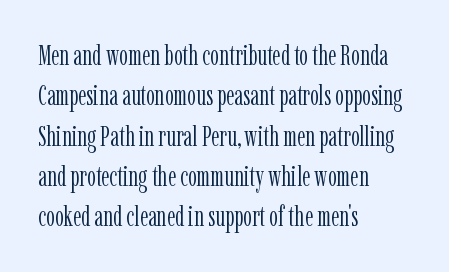
The image shows 28 px light, condensed serif type, upright; set left-aligned, normal line spacing (1.44x), normal letter spacing, not underlined; low stroke contrast and a medium x-height.
